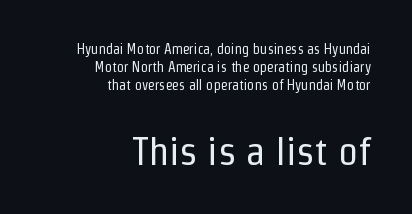
{"serif": "no", "italic": "no", "bold": "no", "weight": "regular", "width": "condensed", "stroke_contrast": "low", "x_height": "medium", "monospaced": "no", "underline": "no", "align": "right", "line_spacing": "normal", "line_spacing_ratio": 1.3, "letter_spacing": "normal", "letter_spacing_em": 0.0, "larger_block": "second", "size_ratio": 2.86, "glyph_px": 40}
